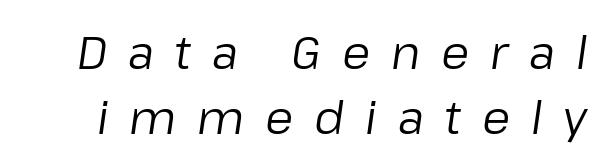
The image shows 46 px regular-weight type, italic (leaning right); set normal line spacing (1.42x), unusually wide letter spacing (+0.45 em), not underlined; low stroke contrast and a medium x-height.
